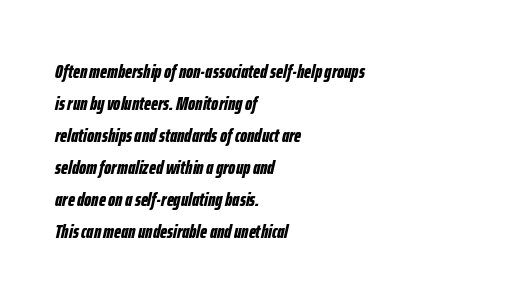
Q: Is the text bold? A: Yes.
Q: Is the text italic (slanted)? A: Yes, it leans right by about 12 degrees.
Q: Is the text underlined? A: No.
Q: How is the paragraph aligned? A: Left-aligned.
Q: Is the spacing between letters normal or unusually wide? A: Normal.
Q: Is the spacing between lines tight, normal or loose? A: Normal.
